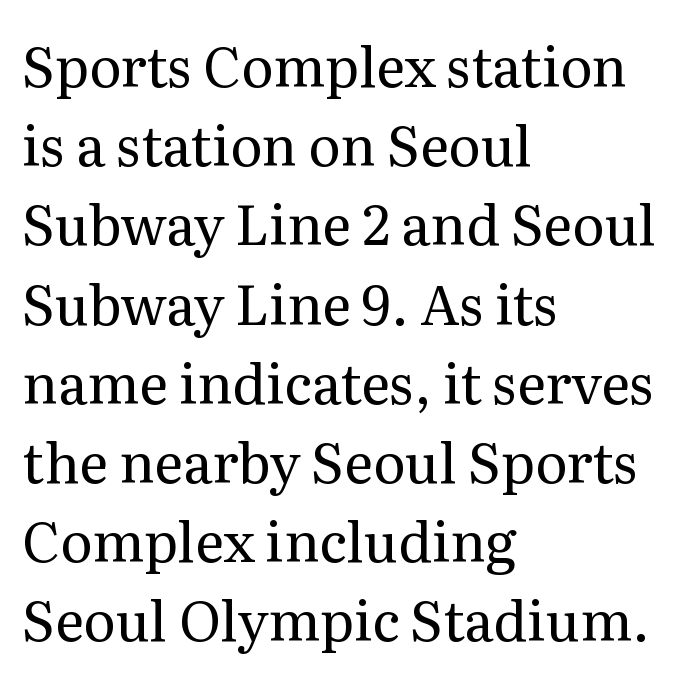
{"serif": "yes", "italic": "no", "bold": "no", "weight": "regular", "width": "normal", "stroke_contrast": "medium", "x_height": "medium", "monospaced": "no", "underline": "no", "align": "left", "line_spacing": "normal", "line_spacing_ratio": 1.44, "letter_spacing": "normal", "letter_spacing_em": 0.0, "glyph_px": 55}
